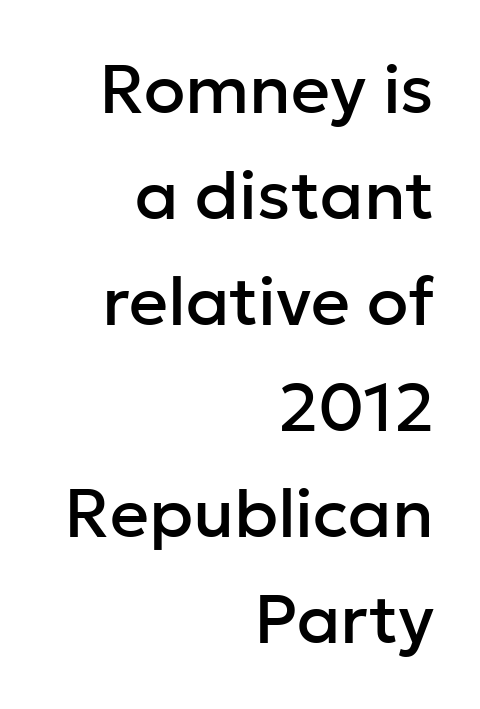
In terms of letterform style, serifs are entirely absent. Line spacing here is normal. Compared with typical body copy, the letter spacing here is the same. Italic: no, the glyphs are upright roman.
